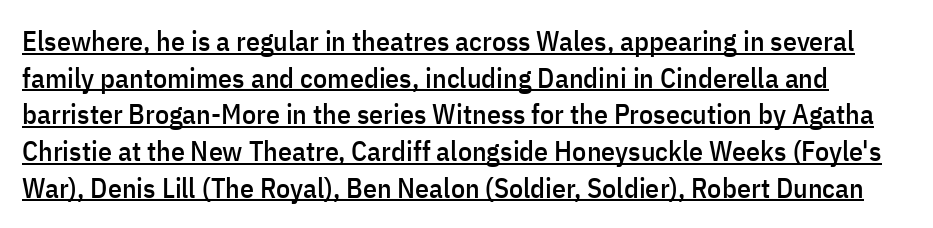
The image shows 28 px condensed sans-serif type, upright; set normal line spacing (1.31x), normal letter spacing, underlined; low stroke contrast and a medium x-height.
